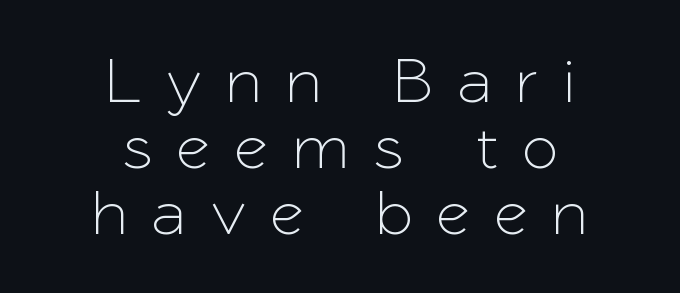
These lines were composed using upright roman letters. This sample uses expanded letter spacing, leaving extra air between glyphs. Letterform terminals end flat and unadorned throughout the passage. Beneath every word, the page is bare. The passage is arranged like a title page — every line centered. Baseline-to-baseline distance is barely more than the letter height.
